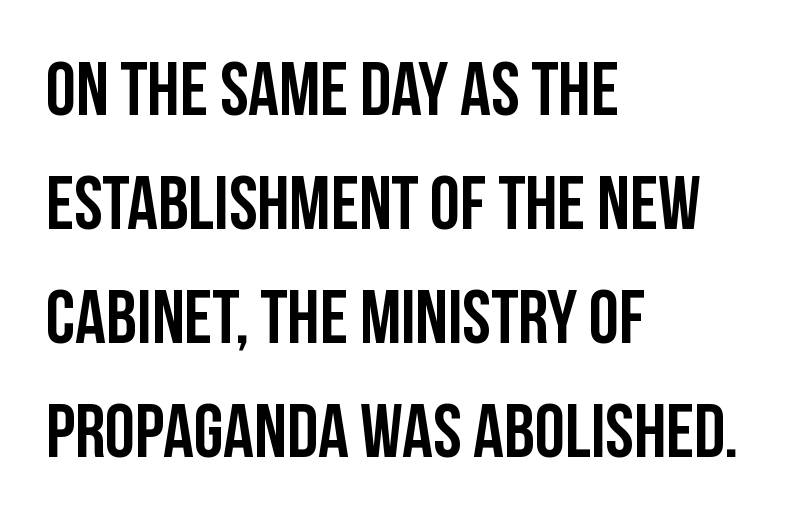
{"serif": "no", "italic": "no", "width": "condensed", "stroke_contrast": "low", "x_height": "large", "monospaced": "no", "underline": "no", "align": "left", "line_spacing": "normal", "line_spacing_ratio": 1.5, "letter_spacing": "normal", "letter_spacing_em": 0.0, "glyph_px": 76}
